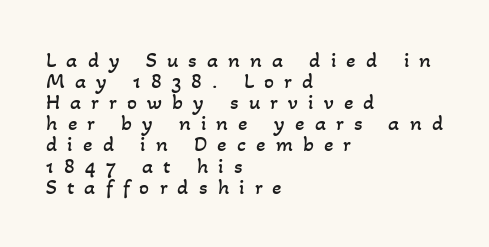
{"bold": "no", "underline": "no", "align": "left", "line_spacing": "tight", "line_spacing_ratio": 0.96, "letter_spacing": "wide", "letter_spacing_em": 0.46, "glyph_px": 22}
